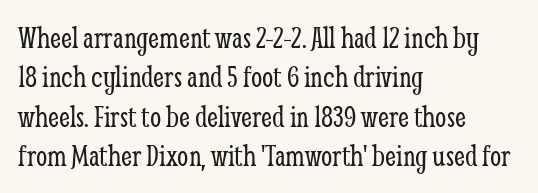
{"serif": "yes", "italic": "no", "bold": "no", "weight": "light", "width": "condensed", "stroke_contrast": "low", "x_height": "medium", "monospaced": "no", "underline": "no", "align": "left", "line_spacing_ratio": 1.23, "letter_spacing": "normal", "letter_spacing_em": 0.0, "glyph_px": 32}
